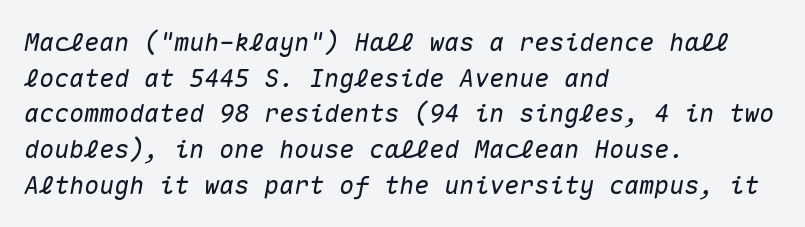
{"italic": "yes", "lean": "right", "slant_degrees": 10, "underline": "no", "align": "left", "line_spacing": "normal", "line_spacing_ratio": 1.43, "letter_spacing": "normal", "letter_spacing_em": 0.0, "glyph_px": 25}
